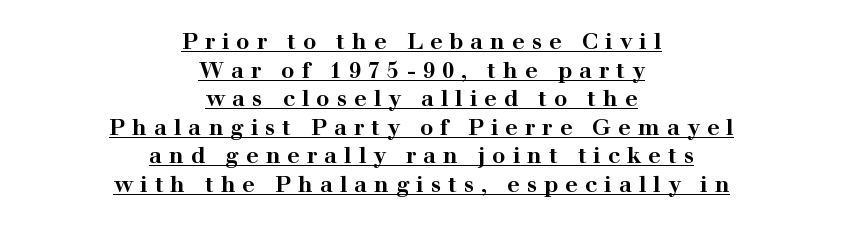
The image shows 22 px bold type, upright; set centered, normal line spacing (1.3x), unusually wide letter spacing (+0.32 em), underlined.
